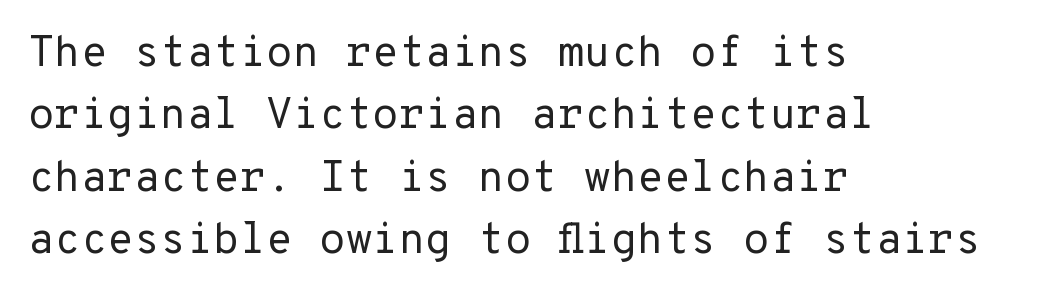
{"serif": "no", "italic": "no", "bold": "no", "weight": "regular", "width": "normal", "stroke_contrast": "low", "x_height": "medium", "monospaced": "yes", "underline": "no", "align": "left", "line_spacing": "normal", "line_spacing_ratio": 1.45, "letter_spacing": "normal", "letter_spacing_em": 0.0, "glyph_px": 43}
